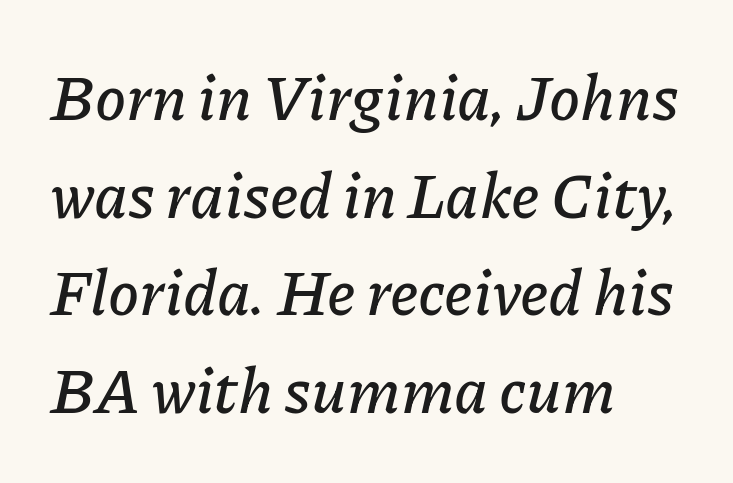
Q: Is the text italic (slanted)? A: Yes, it leans right by about 11 degrees.
Q: Is the text underlined? A: No.
Q: How is the paragraph aligned? A: Left-aligned.
Q: Is the spacing between letters normal or unusually wide? A: Normal.
Q: Is the spacing between lines tight, normal or loose? A: Normal.
Q: Width (condensed, normal, or wide)? A: Normal.
Q: Stroke contrast? A: Low.
Q: x-height? A: Medium.
Q: Monospaced? A: No.
